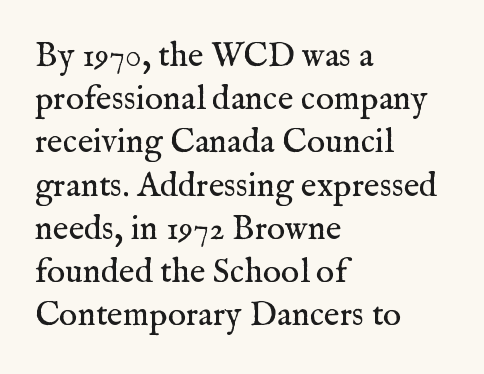
Horizontal bands of white between lines are of average thickness. The type family on display is of the serif kind. Posture: vertical. Is this a fixed-width face? No — the glyphs have proportional, varying widths. All the whitespace from short lines collects on the right. These lines keep a tight, regular rhythm from letter to letter.
